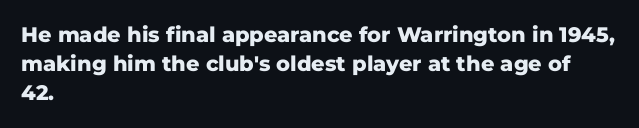
When letters stand straight like this, we call the style roman or upright. Line starts are locked; line ends wander. Quick note: underline off. Words appear dense and cohesive because spacing is normal. A normal amount of white space separates one row of letters from the next.
